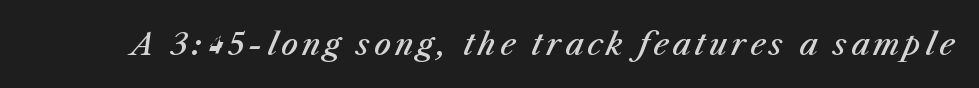
Q: Is the text bold? A: Semi-bold.
Q: Is the text italic (slanted)? A: Yes, it leans right by about 23 degrees.
Q: Is the text underlined? A: No.
Q: Width (condensed, normal, or wide)? A: Normal.
Q: Stroke contrast? A: Medium.
Q: x-height? A: Medium.
Q: Monospaced? A: No.
